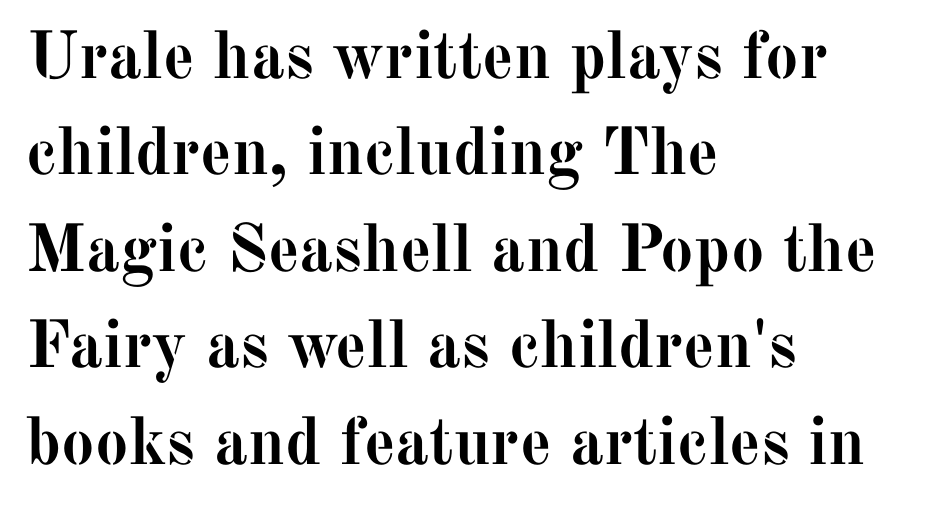
{"serif": "yes", "italic": "no", "bold": "yes", "weight": "semibold", "width": "normal", "stroke_contrast": "medium", "x_height": "medium", "monospaced": "no", "underline": "no", "align": "left", "line_spacing": "normal", "line_spacing_ratio": 1.44, "letter_spacing": "normal", "letter_spacing_em": 0.0, "glyph_px": 67}
